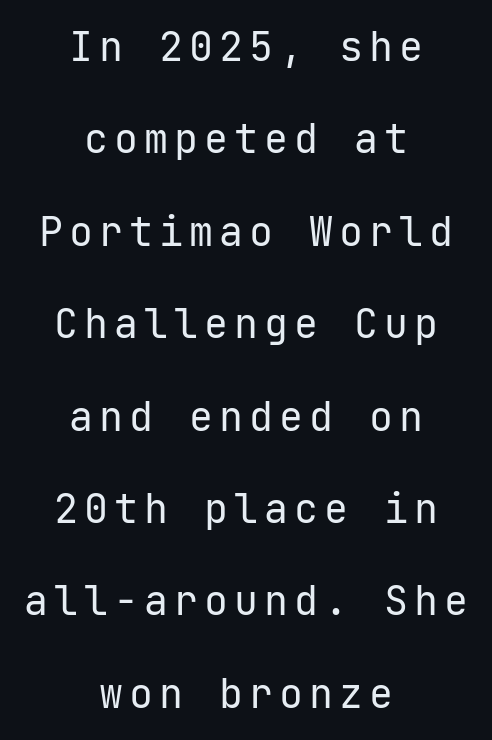
{"serif": "no", "italic": "no", "bold": "no", "weight": "regular", "width": "normal", "stroke_contrast": "low", "x_height": "medium", "underline": "no", "align": "center", "line_spacing": "loose", "line_spacing_ratio": 2.31, "glyph_px": 40}
